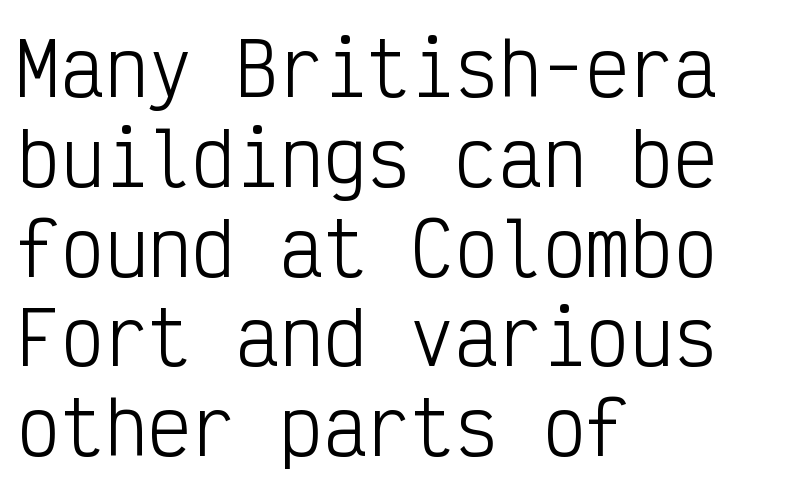
{"serif": "no", "italic": "no", "bold": "no", "weight": "light", "width": "condensed", "stroke_contrast": "low", "x_height": "medium", "monospaced": "yes", "underline": "no", "align": "left", "line_spacing_ratio": 1.23, "letter_spacing": "normal", "letter_spacing_em": 0.0, "glyph_px": 73}
